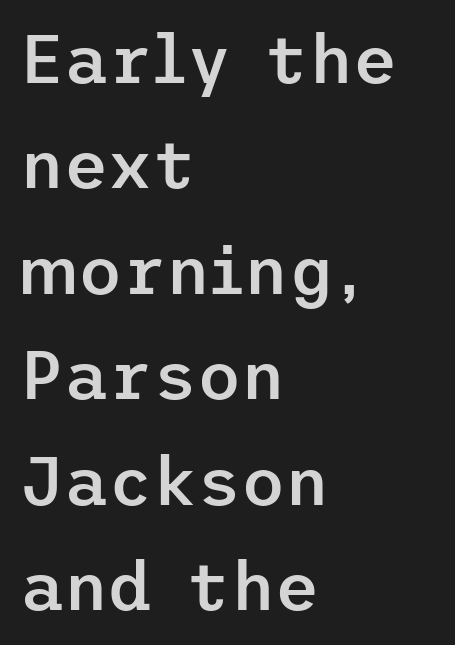
The letterforms sit shoulder to shoulder at normal distance. Unmarked baselines from the first word to the last. Font category for this specimen: sans-serif. Vertical spacing — default.
